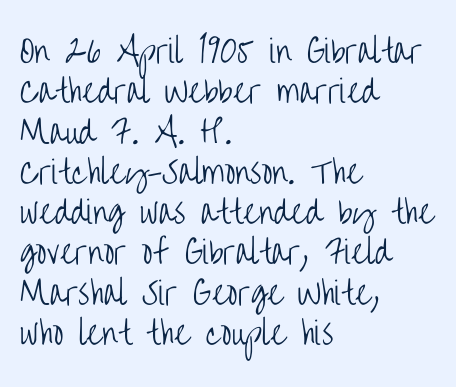
Weight class: somewhere from thin through regular. Upright lettering throughout. The passage shown is typeset with a sans-serif family. Casual observation: everything's shoved over to the left. A bare baseline throughout the passage.
